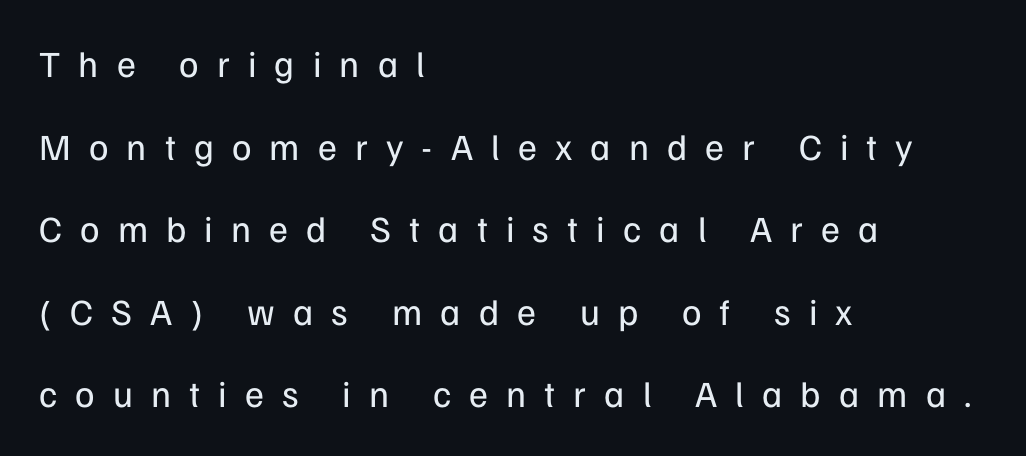
The passage shown stacks its lines with a broad gap. One-word summary of the alignment: left. Ascenders rise straight up at ninety degrees. The words here are not underlined.
